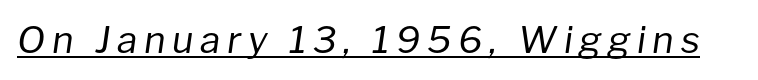
Unbolded letterforms with no extra heft. Think of a printed novel: that variable character pitch is what you see here. Caption: lettering with a line underneath. Looking at the ascenders, they clearly lean.
